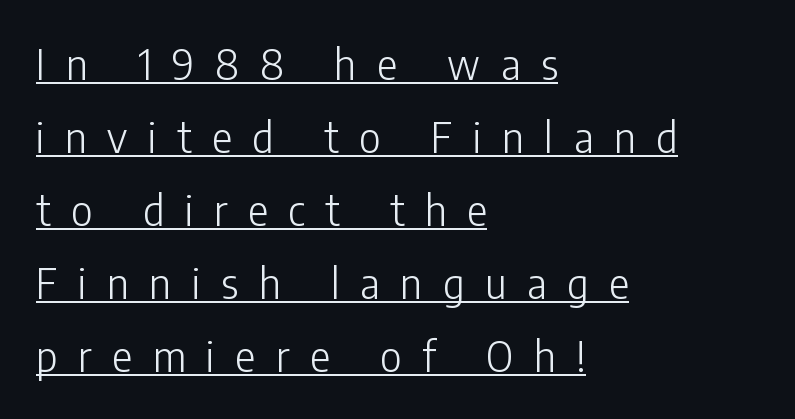
Q: Is the text bold? A: No.
Q: Is the text italic (slanted)? A: No, it is upright.
Q: Is the typeface a serif or a sans-serif typeface? A: Sans-serif.
Q: Is the text underlined? A: Yes.
Q: How is the paragraph aligned? A: Left-aligned.
Q: Is the spacing between letters normal or unusually wide? A: Unusually wide.
Q: Width (condensed, normal, or wide)? A: Condensed.
Q: Stroke contrast? A: Low.
Q: x-height? A: Medium.
Q: Monospaced? A: No.
